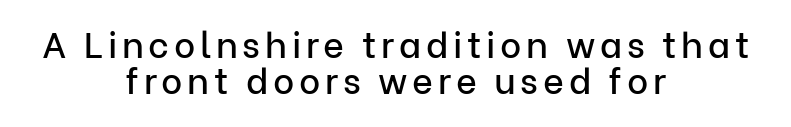
The passage is arranged like a title page — every line centered. Descenders are the only things crossing below the line. A typesetter would call this leading minimal, almost set solid. Serifs: no, the terminals of the letterforms are clean. Here the designer chose a conventional face with non-uniform glyph widths.
